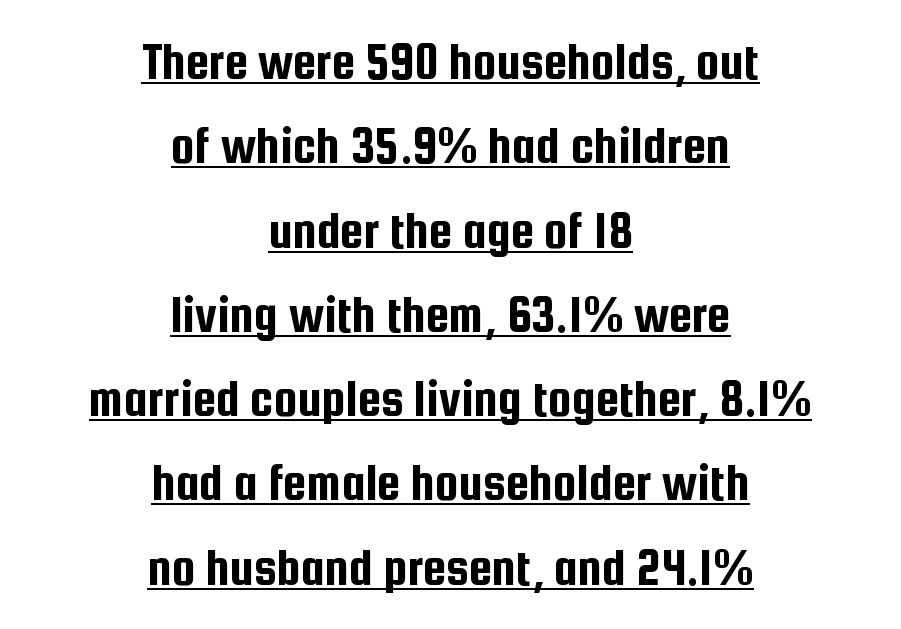
The image shows 53 px condensed sans-serif type, upright; set centered, normal line spacing (1.59x), normal letter spacing, underlined; low stroke contrast and a medium x-height.
